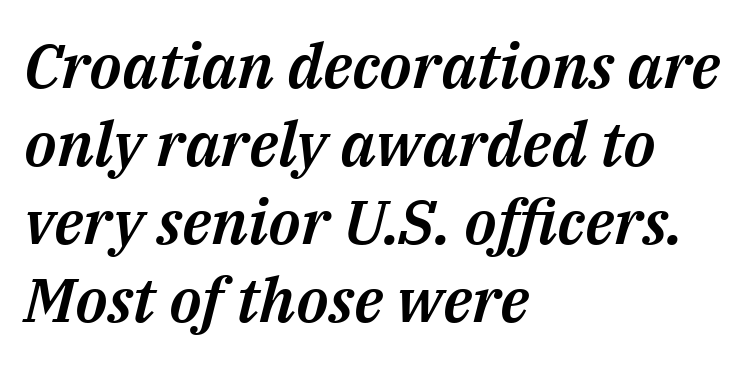
Compared with typical body copy, the letter spacing here is the same. Do the characters align in a grid? No, the font is proportional. The space directly below the letters is spotless. Compared with ordinary roman type, these characters are visibly tilted. Horizontal bands of white between lines are of average thickness. A student would call this left alignment; a typographer would say flush left, rag right.
